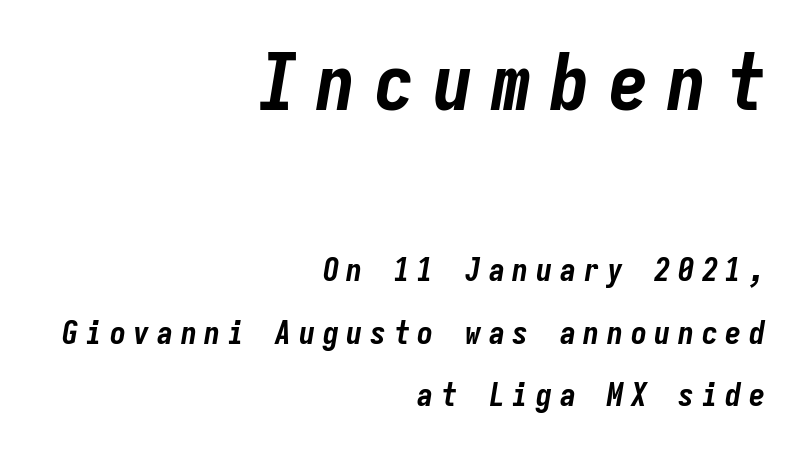
The image shows 79 px bold, condensed type, italic (leaning right), monospaced; set right-aligned, loose line spacing (1.95x), unusually wide letter spacing (+0.24 em), not underlined; the first (top) block is 2.47x larger; low stroke contrast and a medium x-height.
